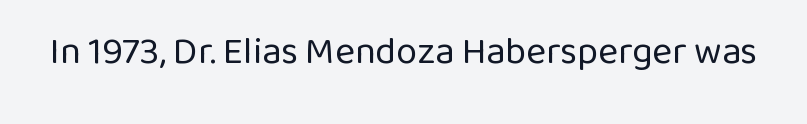
{"serif": "no", "italic": "no", "bold": "no", "weight": "regular", "width": "normal", "stroke_contrast": "low", "x_height": "medium", "monospaced": "no", "underline": "no", "letter_spacing": "normal", "letter_spacing_em": 0.0, "glyph_px": 38}
